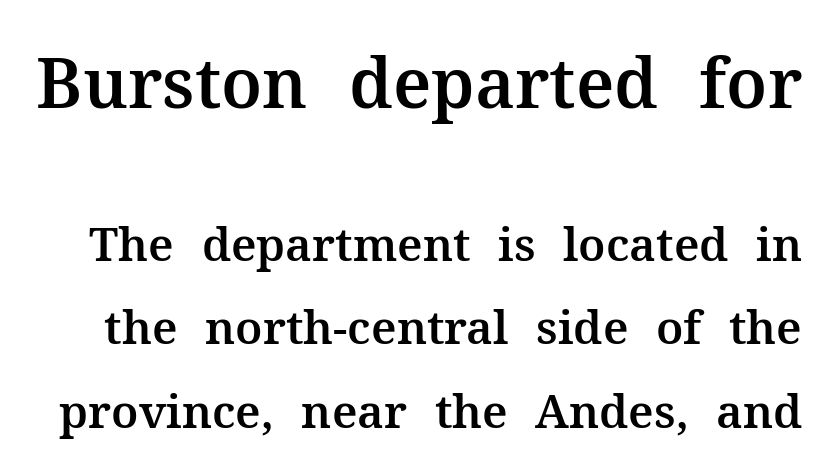
Q: Is the text italic (slanted)? A: No, it is upright.
Q: Is the typeface a serif or a sans-serif typeface? A: Serif.
Q: Is the text underlined? A: No.
Q: Is the spacing between letters normal or unusually wide? A: Normal.
Q: Which block of text is set in a larger size, the first (top) or the second (bottom)? A: The first (top) one.
Q: Width (condensed, normal, or wide)? A: Normal.
Q: Stroke contrast? A: Medium.
Q: x-height? A: Medium.
Q: Monospaced? A: No.
